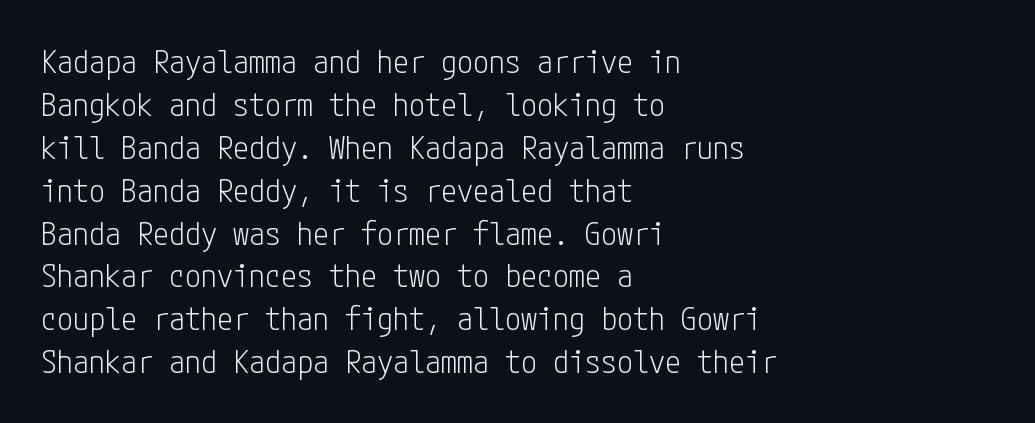
{"serif": "no", "italic": "no", "bold": "no", "weight": "light", "width": "condensed", "stroke_contrast": "low", "x_height": "medium", "underline": "no", "align": "left", "line_spacing": "normal", "line_spacing_ratio": 1.34, "letter_spacing": "normal", "letter_spacing_em": 0.0, "glyph_px": 32}
